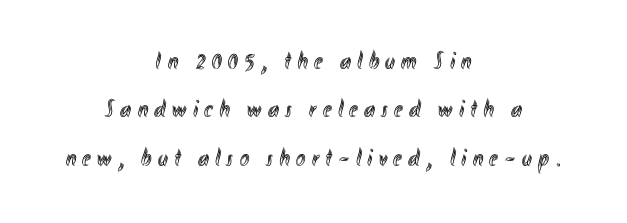
{"underline": "no", "align": "center", "line_spacing": "loose", "line_spacing_ratio": 1.94, "letter_spacing": "wide", "letter_spacing_em": 0.25, "glyph_px": 25}
